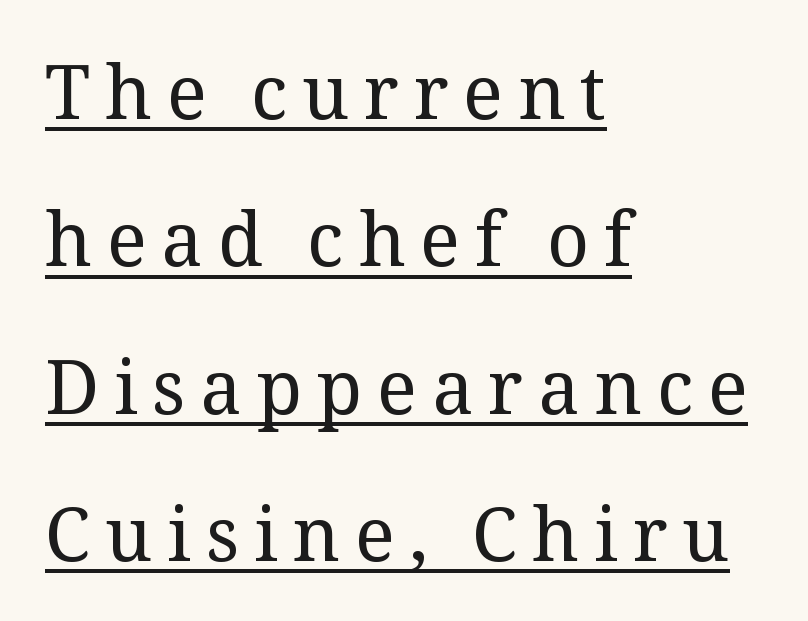
The image shows 74 px regular-weight serif type, upright; set left-aligned, loose line spacing (1.99x), unusually wide letter spacing (+0.2 em), underlined; medium stroke contrast and a medium x-height.
